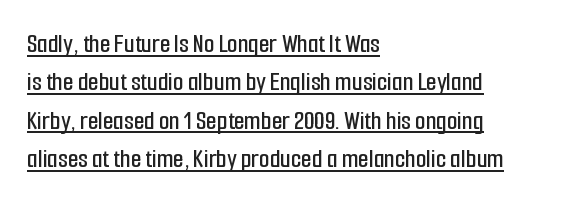
The image shows 27 px text type, upright; set left-aligned, normal line spacing (1.42x), normal letter spacing, underlined.
